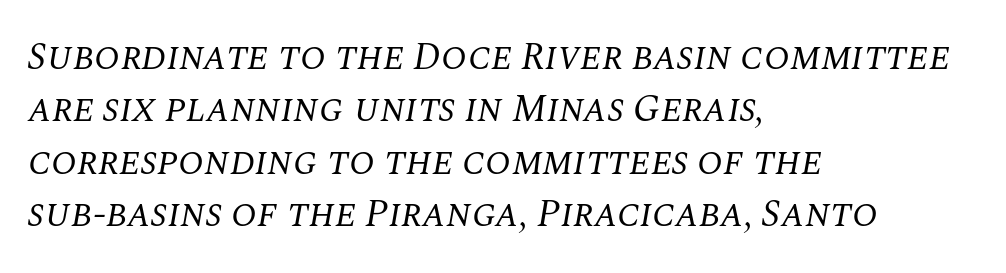
Short note: letters normally spaced. Look at the bottom of the vertical strokes: they flare into serifs here. This sample has the flowing, uneven cadence of proportional lettering. The typesetting does not lean heavy: it is not bold. How would I describe the line gaps? Plain and ordinary.
